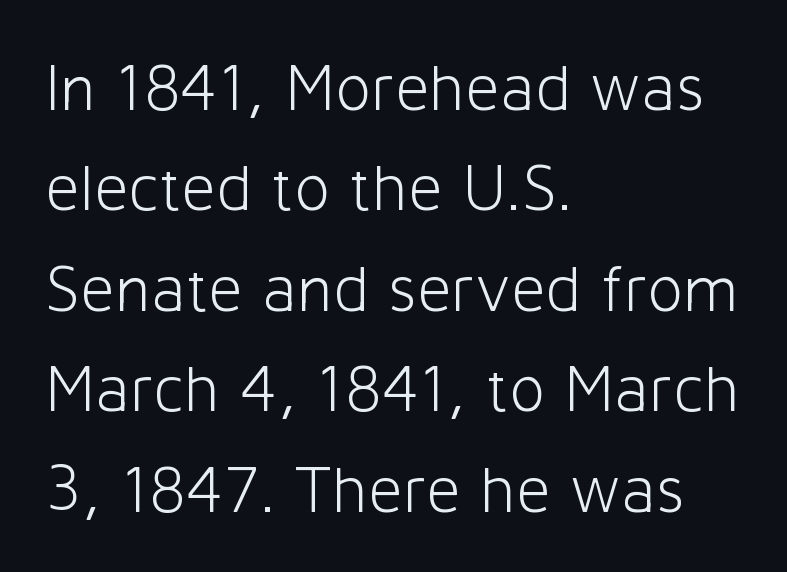
Look at the bottom of the vertical strokes: they stop flat, with no serifs. The weight would be labelled regular, book, light, or lighter still. Letter spacing: default. Upright lettering throughout.
